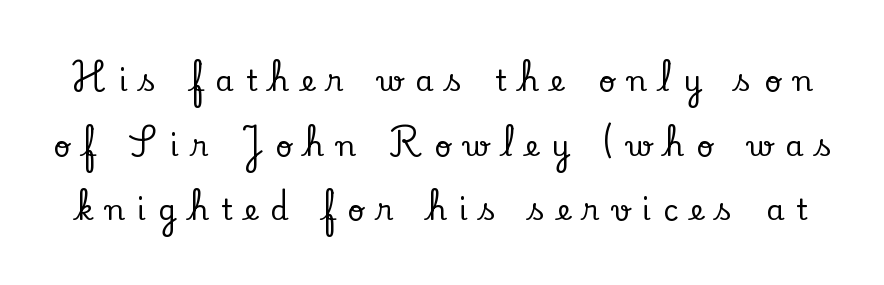
Q: Is the text italic (slanted)? A: No, it is upright.
Q: Is the typeface a serif or a sans-serif typeface? A: Serif.
Q: Is the text underlined? A: No.
Q: Is the spacing between letters normal or unusually wide? A: Unusually wide.
Q: Is the spacing between lines tight, normal or loose? A: Loose.
Q: Width (condensed, normal, or wide)? A: Normal.
Q: Stroke contrast? A: Low.
Q: x-height? A: Small.
Q: Monospaced? A: No.
